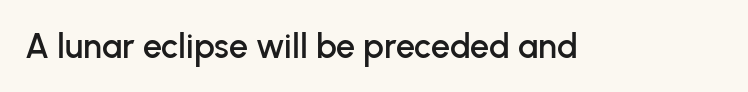
Q: Is the text italic (slanted)? A: No, it is upright.
Q: Is the typeface a serif or a sans-serif typeface? A: Sans-serif.
Q: Is the text underlined? A: No.
Q: Is the spacing between letters normal or unusually wide? A: Normal.
Q: Width (condensed, normal, or wide)? A: Normal.
Q: Stroke contrast? A: Low.
Q: x-height? A: Medium.
Q: Monospaced? A: No.
